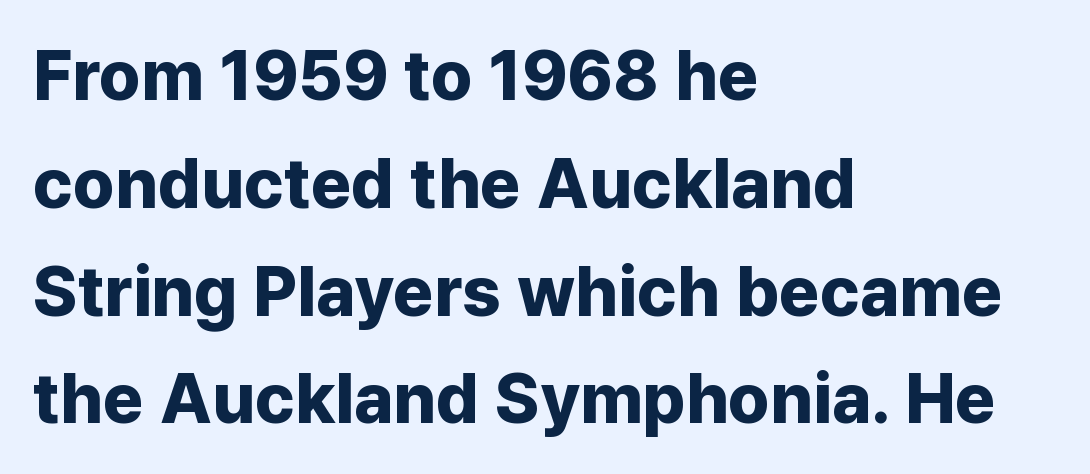
Q: Is the text bold? A: Yes.
Q: Is the text italic (slanted)? A: No, it is upright.
Q: Is the typeface a serif or a sans-serif typeface? A: Sans-serif.
Q: Is the text underlined? A: No.
Q: How is the paragraph aligned? A: Left-aligned.
Q: Is the spacing between letters normal or unusually wide? A: Normal.
Q: Is the spacing between lines tight, normal or loose? A: Normal.
Q: Width (condensed, normal, or wide)? A: Normal.
Q: Stroke contrast? A: Low.
Q: x-height? A: Medium.
Q: Monospaced? A: No.
